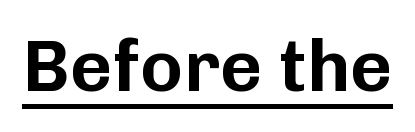
{"serif": "no", "italic": "no", "width": "normal", "stroke_contrast": "low", "x_height": "medium", "monospaced": "no", "underline": "yes", "letter_spacing": "normal", "letter_spacing_em": 0.0, "glyph_px": 73}
